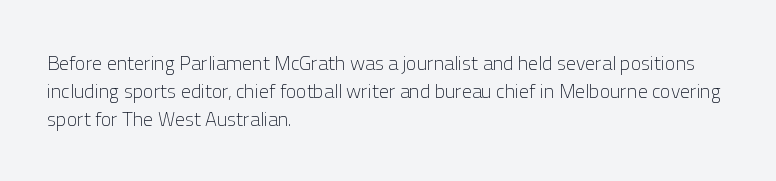
{"italic": "no", "bold": "no", "underline": "no", "align": "left", "line_spacing": "normal", "line_spacing_ratio": 1.39, "letter_spacing": "normal", "letter_spacing_em": 0.0, "glyph_px": 20}
